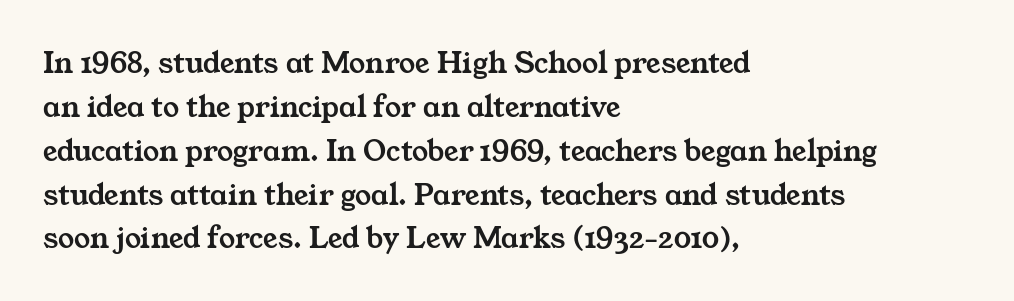
{"serif": "yes", "width": "wide", "stroke_contrast": "medium", "x_height": "medium", "monospaced": "no", "underline": "no", "align": "left", "line_spacing": "normal", "line_spacing_ratio": 1.37, "letter_spacing": "normal", "letter_spacing_em": 0.0, "glyph_px": 32}
